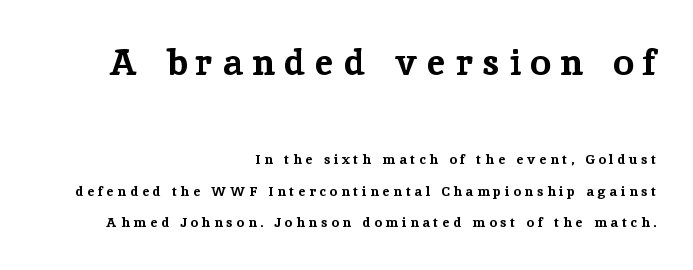
{"serif": "yes", "italic": "no", "bold": "yes", "weight": "bold", "width": "normal", "stroke_contrast": "low", "x_height": "medium", "monospaced": "no", "underline": "no", "align": "right", "line_spacing": "loose", "line_spacing_ratio": 2.24, "letter_spacing": "wide", "letter_spacing_em": 0.27, "larger_block": "first", "size_ratio": 2.64, "glyph_px": 37}
